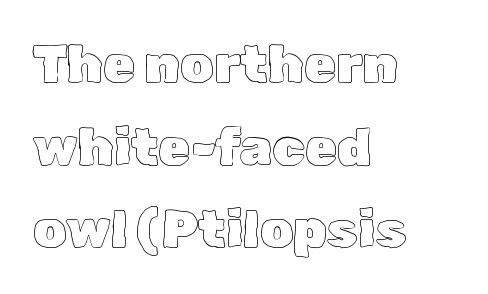
The image shows 52 px text type, upright; set left-aligned, normal line spacing (1.59x), normal letter spacing, not underlined; a medium x-height.
